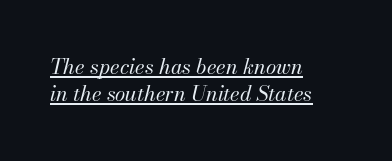
Q: Is the text bold? A: No.
Q: Is the text italic (slanted)? A: Yes, it leans right by about 13 degrees.
Q: Is the text underlined? A: Yes.
Q: How is the paragraph aligned? A: Left-aligned.
Q: Is the spacing between letters normal or unusually wide? A: Normal.
Q: Is the spacing between lines tight, normal or loose? A: Normal.
